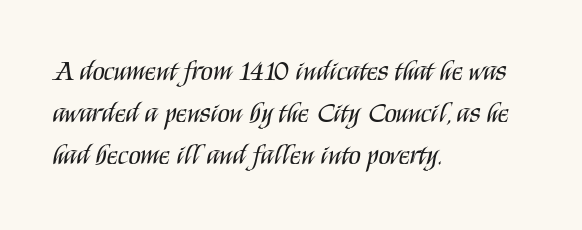
Q: Is the text bold? A: No.
Q: Is the text italic (slanted)? A: Yes.
Q: Is the typeface a serif or a sans-serif typeface? A: Sans-serif.
Q: Is the text underlined? A: No.
Q: How is the paragraph aligned? A: Left-aligned.
Q: Is the spacing between letters normal or unusually wide? A: Normal.
Q: Is the spacing between lines tight, normal or loose? A: Normal.
Q: Width (condensed, normal, or wide)? A: Condensed.
Q: Stroke contrast? A: Medium.
Q: x-height? A: Large.
Q: Monospaced? A: No.
